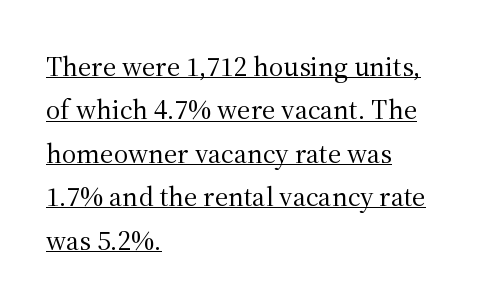
The image shows 28 px regular-weight serif type, upright; set left-aligned, normal line spacing (1.55x), normal letter spacing, underlined; medium stroke contrast and a medium x-height.
